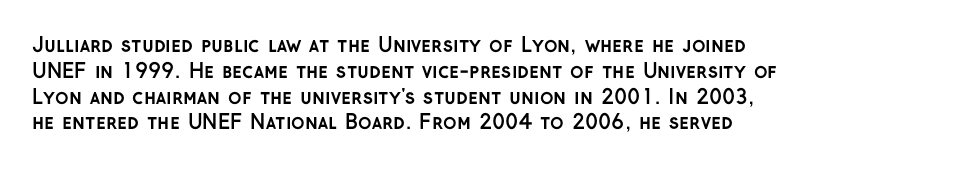
{"italic": "no", "bold": "yes", "underline": "no", "align": "left", "line_spacing": "normal", "line_spacing_ratio": 1.29, "letter_spacing": "normal", "letter_spacing_em": 0.0, "glyph_px": 20}
